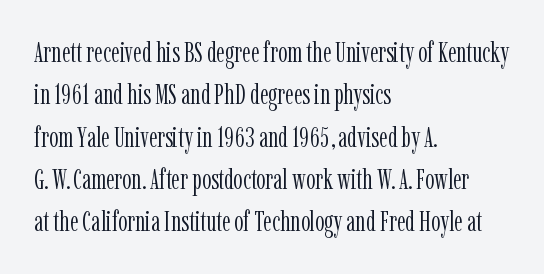
{"serif": "yes", "italic": "no", "bold": "no", "weight": "light", "width": "condensed", "stroke_contrast": "low", "x_height": "medium", "monospaced": "no", "underline": "no", "align": "left", "line_spacing": "normal", "line_spacing_ratio": 1.46, "letter_spacing": "normal", "letter_spacing_em": 0.0, "glyph_px": 29}
